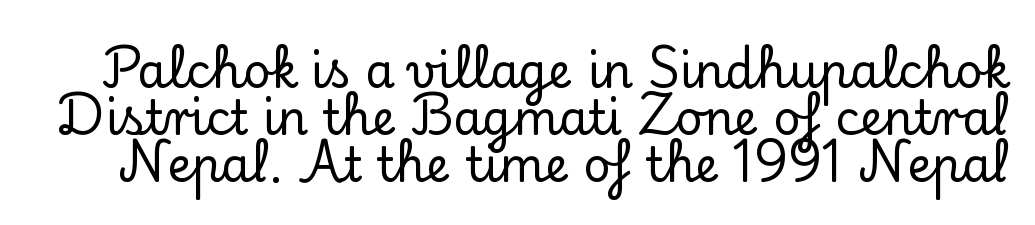
One glance says dense: line gaps are narrower than usual. The letters stand straight up with perfectly vertical stems. The letterforms sit shoulder to shoulder at normal distance. Looks like regular typesetting: each glyph gets only the width it needs. This rendering employs a face with finishing strokes, i.e., a serif. Glance below the letters and you will spot only blank space.
